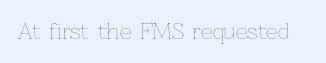
{"italic": "no", "bold": "no", "underline": "no", "letter_spacing": "normal", "letter_spacing_em": 0.0, "glyph_px": 21}
